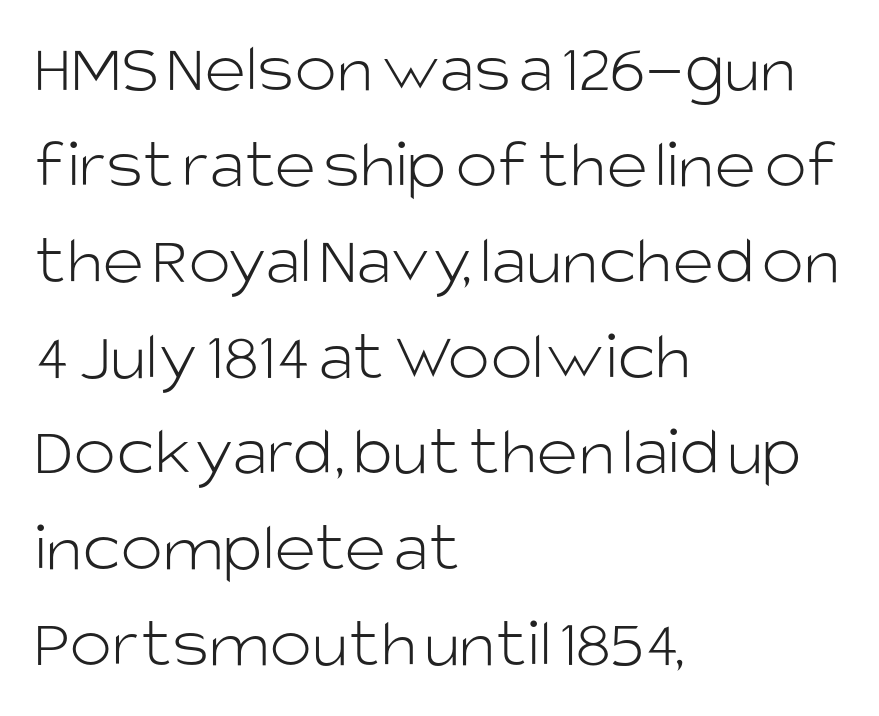
Horizontal bands of white between lines are of average thickness. This rendering employs a face without finishing strokes, i.e., a sans-serif. The face used here is proportionally spaced, like ordinary book or web type. Underline: absent.
